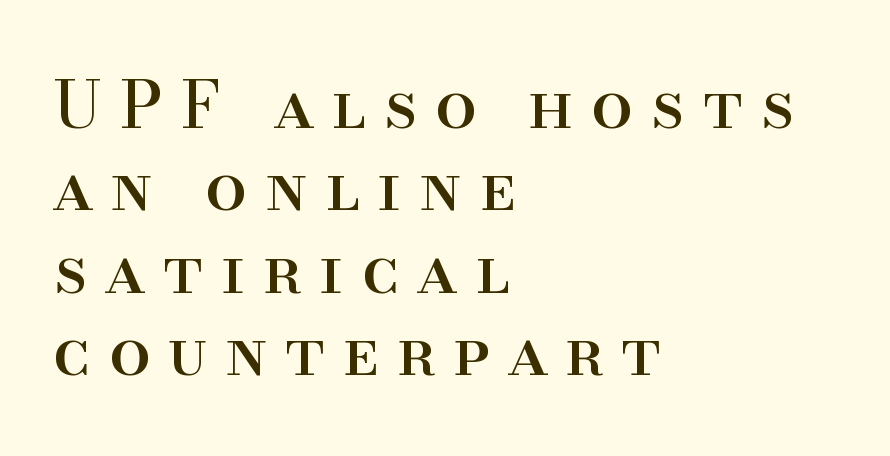
Q: Is the text italic (slanted)? A: No, it is upright.
Q: Is the typeface a serif or a sans-serif typeface? A: Serif.
Q: Is the text underlined? A: No.
Q: How is the paragraph aligned? A: Left-aligned.
Q: Is the spacing between letters normal or unusually wide? A: Unusually wide.
Q: Is the spacing between lines tight, normal or loose? A: Normal.
Q: Width (condensed, normal, or wide)? A: Normal.
Q: Stroke contrast? A: High.
Q: x-height? A: Small.
Q: Monospaced? A: No.
